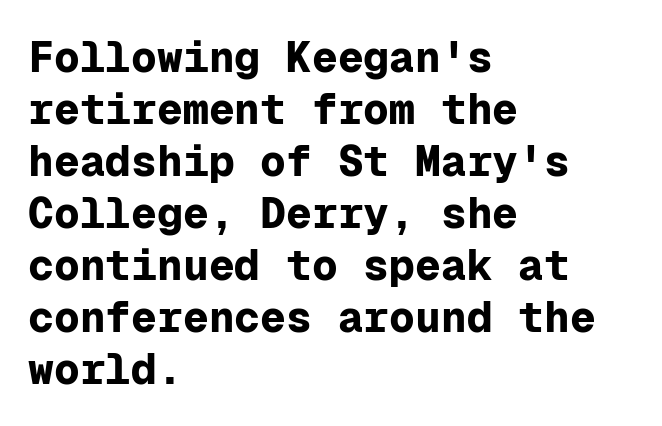
Q: Is the text bold? A: Yes.
Q: Is the text italic (slanted)? A: No, it is upright.
Q: Is the typeface a serif or a sans-serif typeface? A: Sans-serif.
Q: Is the text underlined? A: No.
Q: How is the paragraph aligned? A: Left-aligned.
Q: Is the spacing between letters normal or unusually wide? A: Normal.
Q: Width (condensed, normal, or wide)? A: Normal.
Q: Stroke contrast? A: Low.
Q: x-height? A: Medium.
Q: Monospaced? A: Yes.
